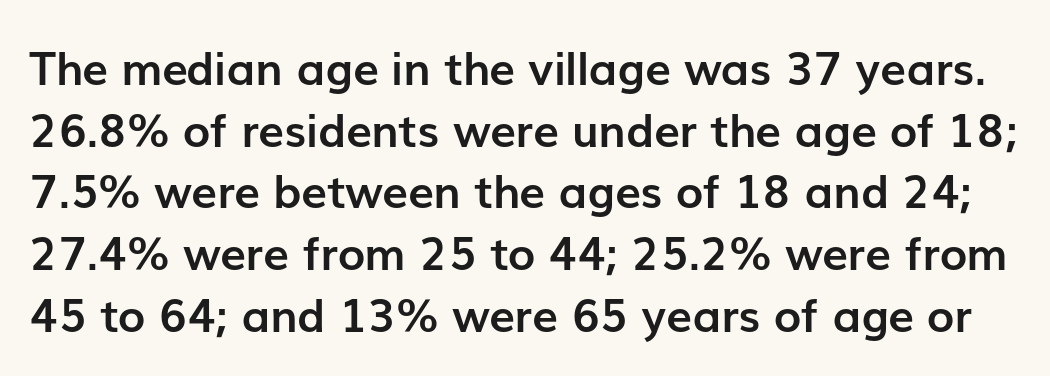
{"serif": "no", "italic": "no", "bold": "yes", "weight": "semibold", "width": "normal", "stroke_contrast": "low", "x_height": "medium", "monospaced": "no", "underline": "no", "line_spacing": "normal", "line_spacing_ratio": 1.34, "letter_spacing": "normal", "letter_spacing_em": 0.0, "glyph_px": 46}
